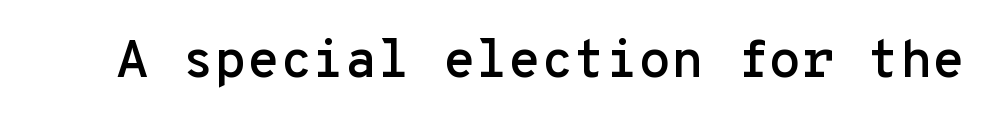
{"serif": "no", "italic": "no", "width": "normal", "stroke_contrast": "low", "x_height": "medium", "monospaced": "yes", "underline": "no", "letter_spacing": "normal", "letter_spacing_em": 0.0, "glyph_px": 53}
